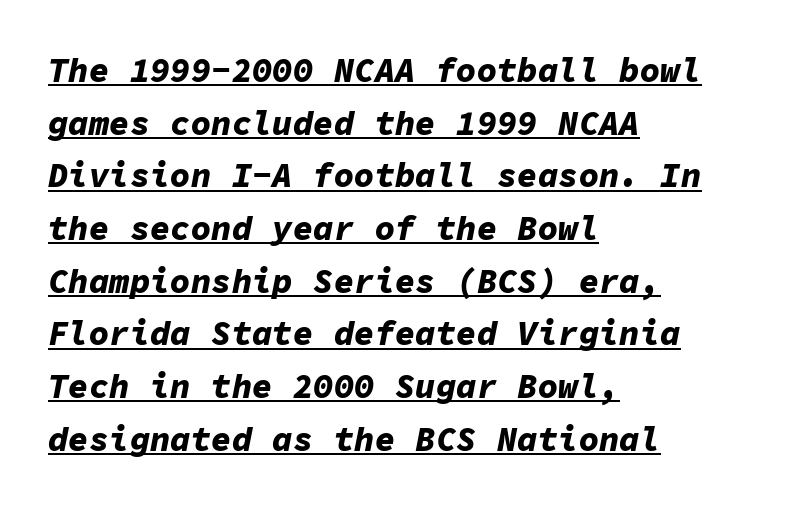
Do the characters align in a grid? Yes, the font is monospaced. The glyphs have the mass of a bold cut. If you drew a ruler down the left edge, every line would touch it. The typesetter has applied underlining to the passage shown. Summary of vertical rhythm: regular, with standard interline spacing. These lines keep a tight, regular rhythm from letter to letter.
